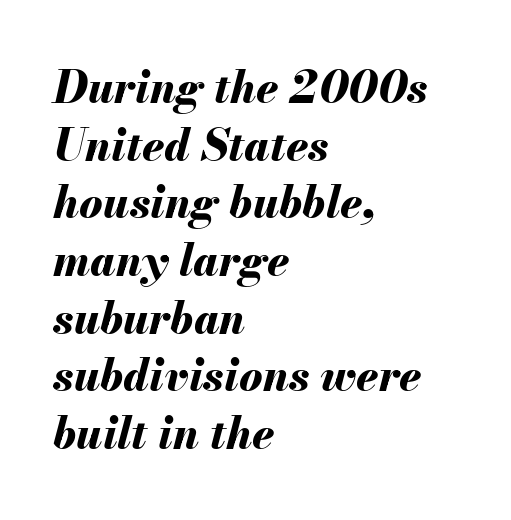
The image shows 44 px bold type, italic (leaning right); set left-aligned, normal line spacing (1.31x), normal letter spacing, not underlined; medium stroke contrast and a small x-height.
